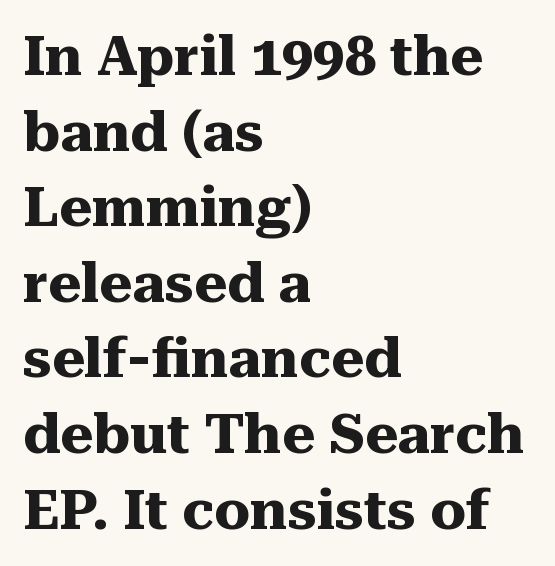
Q: Is the text bold? A: Yes.
Q: Is the text italic (slanted)? A: No, it is upright.
Q: Is the typeface a serif or a sans-serif typeface? A: Serif.
Q: Is the text underlined? A: No.
Q: How is the paragraph aligned? A: Left-aligned.
Q: Is the spacing between letters normal or unusually wide? A: Normal.
Q: Is the spacing between lines tight, normal or loose? A: Normal.
Q: Width (condensed, normal, or wide)? A: Normal.
Q: Stroke contrast? A: Medium.
Q: x-height? A: Medium.
Q: Monospaced? A: No.
